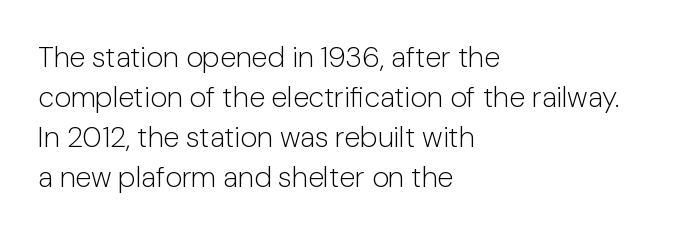
These lines stack with their left ends in a neat column. This is not heavy type; no bold has been used. Quick note: interline space is typical. The axis of the letterforms is exactly vertical. This sample has the flowing, uneven cadence of proportional lettering.
